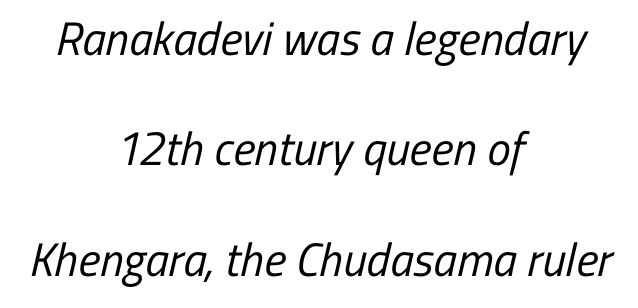
Tracking here is standard; glyphs follow each other at the usual distance. Regarding serifs, this sample does without them. The leading is generous, giving the passage an open texture. The typesetter chose a symmetrical, centered arrangement here. A clean baseline with only descenders dipping below it. Spacing verdict: proportional, widths tailored to each character.
